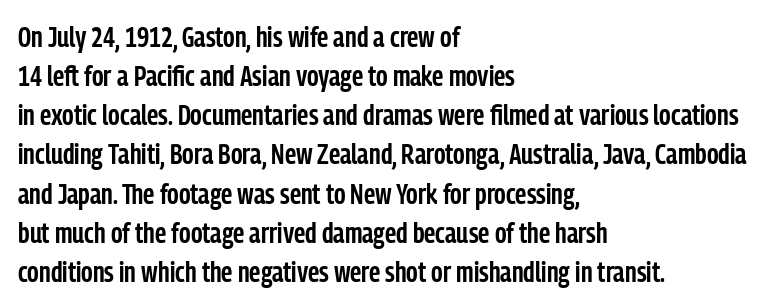
{"serif": "no", "italic": "no", "bold": "semi", "weight": "semibold", "width": "condensed", "stroke_contrast": "low", "x_height": "medium", "monospaced": "no", "underline": "no", "align": "left", "line_spacing": "normal", "line_spacing_ratio": 1.35, "letter_spacing": "normal", "letter_spacing_em": 0.0, "glyph_px": 29}
